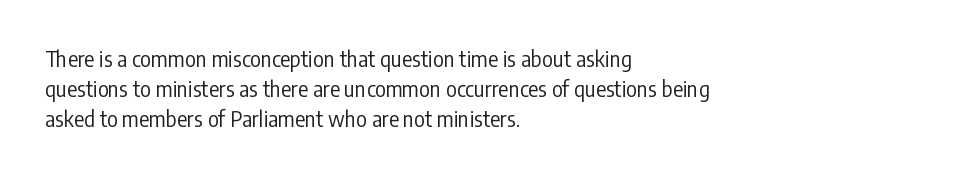
{"italic": "no", "bold": "no", "underline": "no", "align": "left", "line_spacing": "normal", "line_spacing_ratio": 1.42, "letter_spacing": "normal", "letter_spacing_em": 0.0, "glyph_px": 21}
